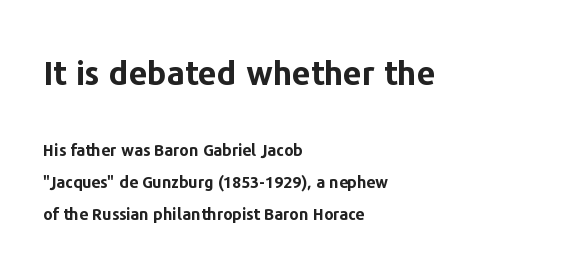
The image shows 33 px bold sans-serif type, upright; set left-aligned, loose line spacing (2.0x), normal letter spacing, not underlined; the first (top) block is 2.06x larger; low stroke contrast and a medium x-height.
